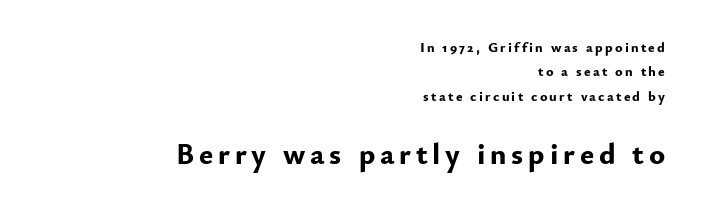
The image shows 30 px bold sans-serif type, upright; set right-aligned, line spacing 1.75x, not underlined; the second (bottom) block is 2.14x larger; low stroke contrast and a small x-height.
